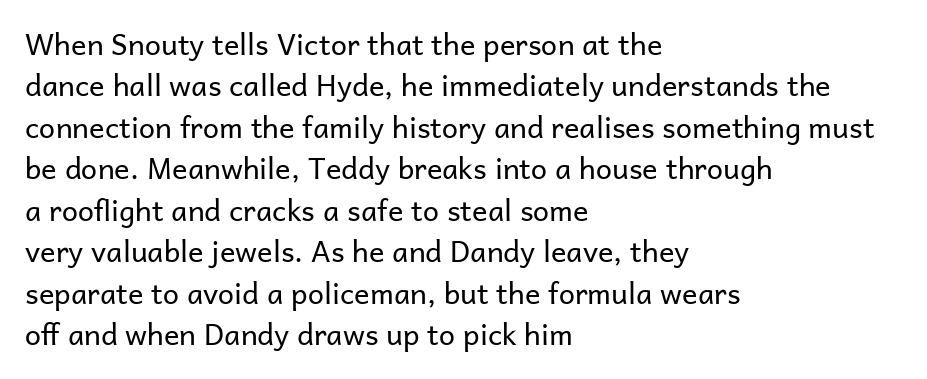
You can tell it's not italic because the verticals are truly vertical. The face used here is rendered with its standard letterfit. This rendering uses left alignment, leaving the right contour irregular. The space beneath each line is pristine and unruled.
